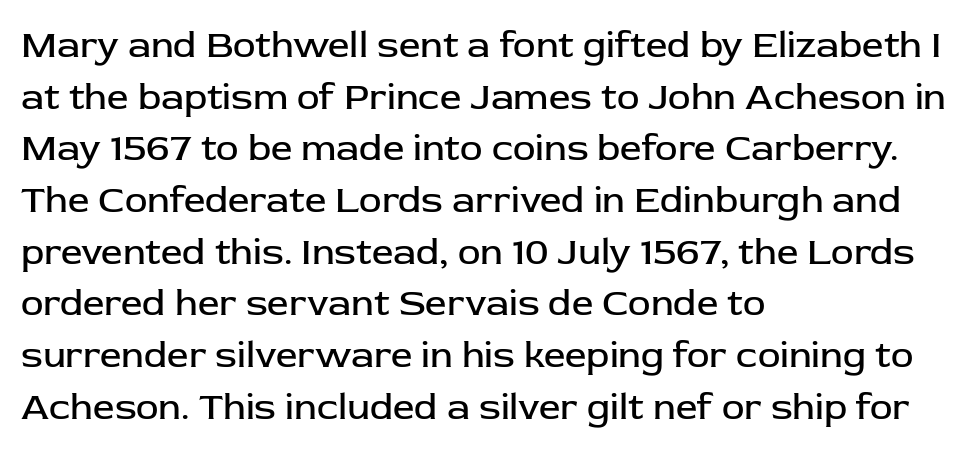
The image shows 38 px regular-weight sans-serif type, upright; set left-aligned, normal line spacing (1.36x), normal letter spacing, not underlined; low stroke contrast and a medium x-height.
